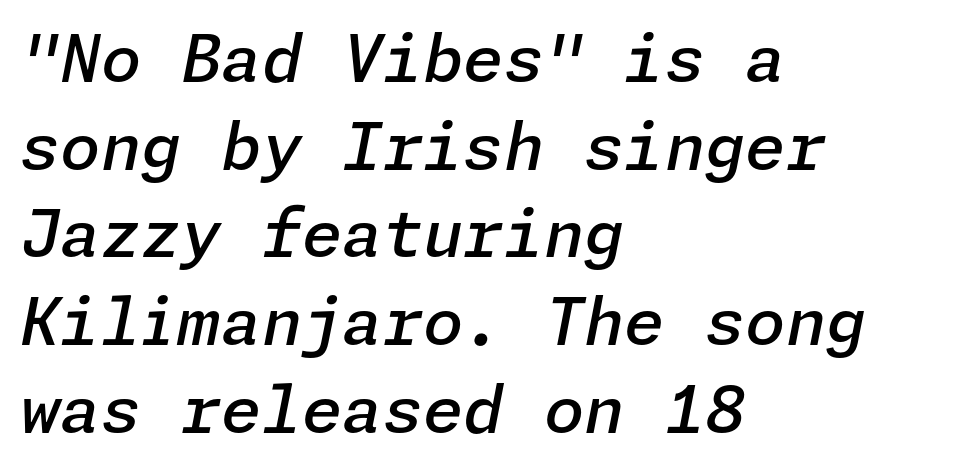
{"italic": "yes", "lean": "right", "slant_degrees": 11, "bold": "semi", "weight": "semibold", "width": "normal", "stroke_contrast": "low", "x_height": "medium", "underline": "no", "align": "left", "line_spacing": "normal", "line_spacing_ratio": 1.35, "letter_spacing": "normal", "letter_spacing_em": 0.0, "glyph_px": 65}
